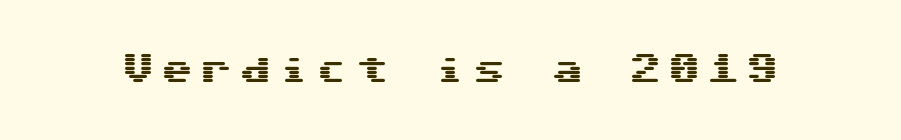
Nope, no serifs anywhere on these letters. No italicization has been applied; the sample stays upright. Each row of text sits above clean, open space.
